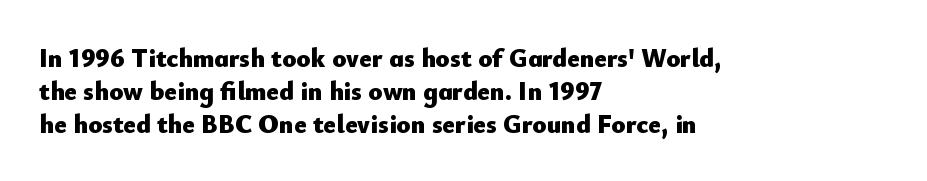
{"italic": "no", "bold": "yes", "underline": "no", "align": "left", "line_spacing": "normal", "line_spacing_ratio": 1.27, "letter_spacing": "normal", "letter_spacing_em": 0.0, "glyph_px": 26}
